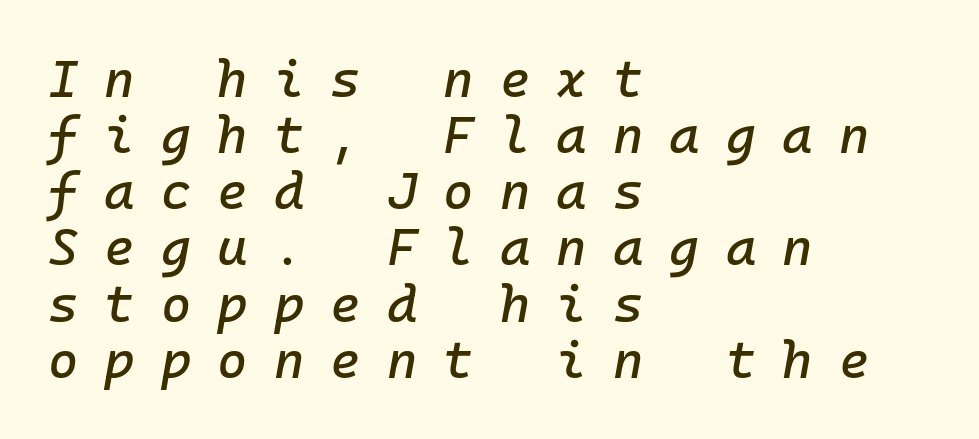
The image shows 52 px text type, italic (leaning right); set left-aligned, tight line spacing (1.08x), unusually wide letter spacing (+0.5 em), not underlined; low stroke contrast and a medium x-height.
